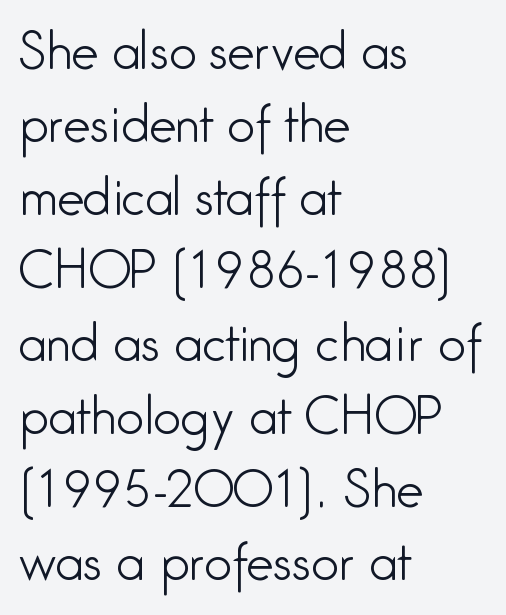
Classification — sans serif. Visually the block forms a straight wall on the left and a jagged coastline on the right. You could call the tracking neutral — neither tight nor loose. The strokes are not fattened; the text isn't bold. This rendering features lettering with no underline.
